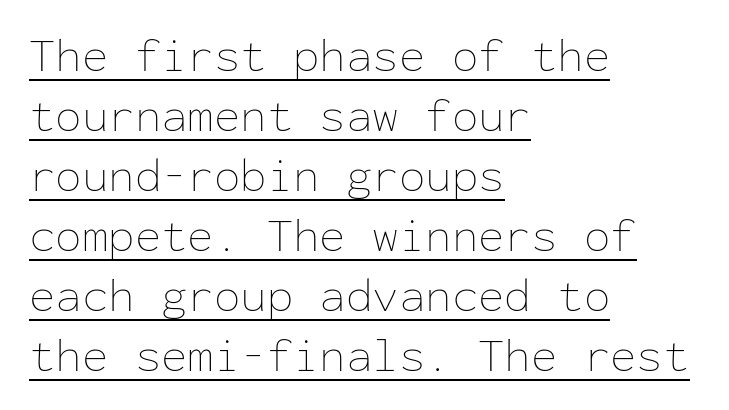
Each letter, wide or thin by design, is forced into the same width here. The type sits square on the baseline with zero lean. Short and long lines alike share a common starting point at left. You could call the tracking neutral — neither tight nor loose. The passage shown stacks its lines at a standard gap. The font sits on the lighter half of the weight spectrum, regular included.
